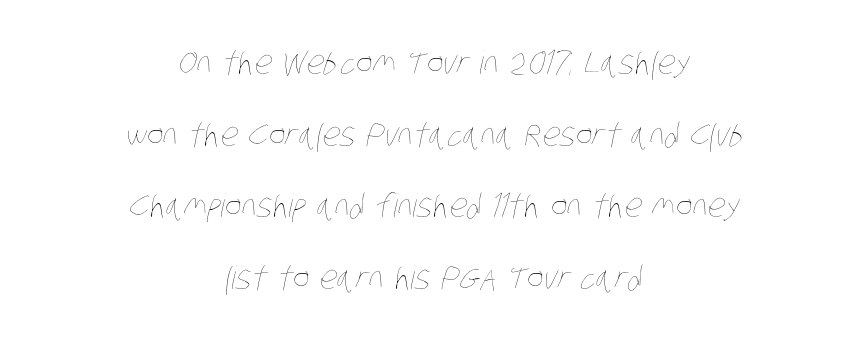
The image shows 32 px thin, condensed type; set centered, loose line spacing (2.24x), normal letter spacing, not underlined; low stroke contrast and a large x-height.
